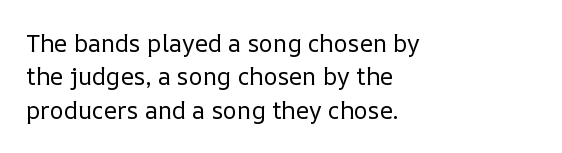
The image shows 24 px text type, upright; set left-aligned, normal line spacing (1.39x), normal letter spacing, not underlined.
